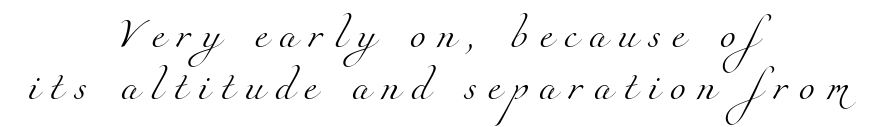
The image shows 29 px light serif type; set centered, line spacing 1.8x, unusually wide letter spacing (+0.39 em), not underlined; medium stroke contrast and a small x-height.
